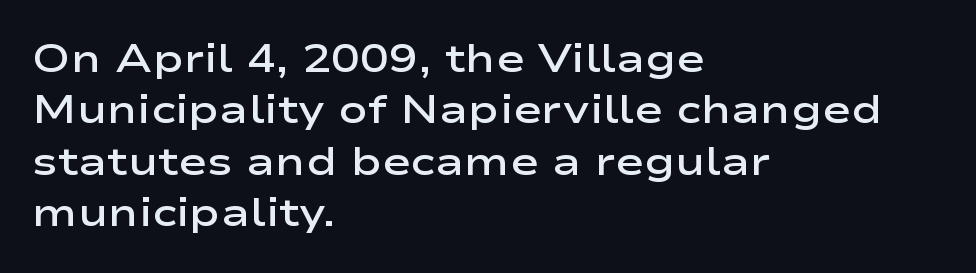
Is this a fixed-width face? No — the glyphs have proportional, varying widths. Letterform terminals end flat and unadorned throughout the passage. Does extra space separate the letters? No, they use regular spacing. Semibold letterforms, between regular and bold.
